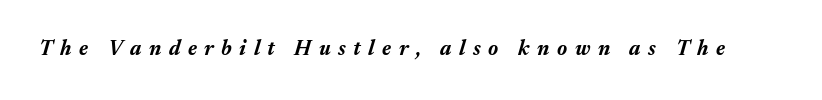
The image shows 21 px bold type, italic (leaning right); set unusually wide letter spacing (+0.36 em), not underlined.
